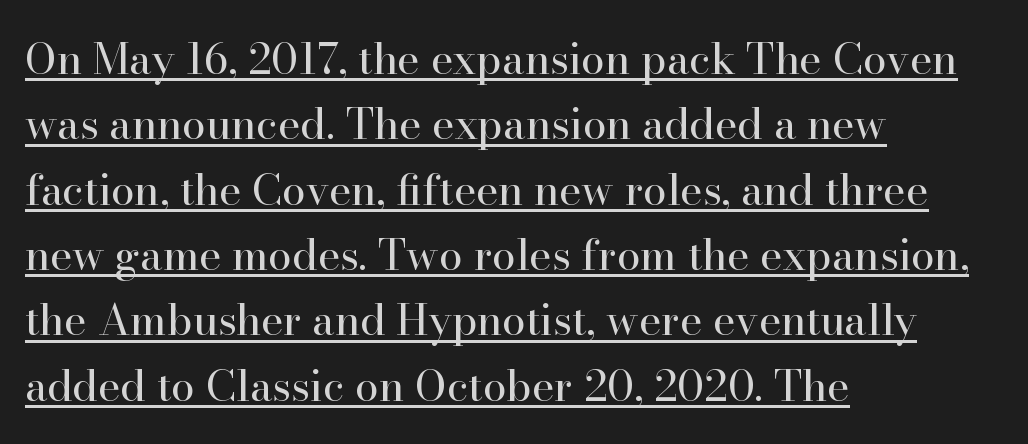
Check where the strokes stop: tiny serifs finish them off. If you measured baseline to baseline, you'd find a middling distance. The letterforms sit shoulder to shoulder at normal distance. One-word summary of the alignment: left.
